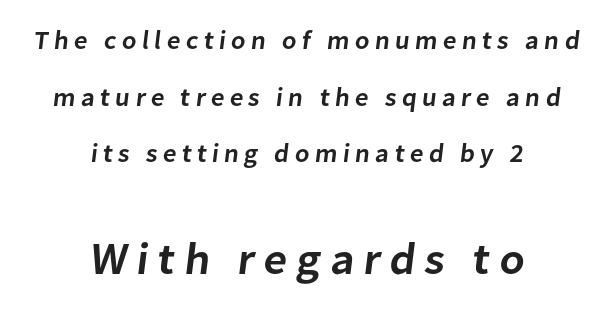
Q: Is the text bold? A: Semi-bold.
Q: Is the typeface a serif or a sans-serif typeface? A: Sans-serif.
Q: Is the text underlined? A: No.
Q: How is the paragraph aligned? A: Centered.
Q: Is the spacing between letters normal or unusually wide? A: Unusually wide.
Q: Is the spacing between lines tight, normal or loose? A: Loose.
Q: Which block of text is set in a larger size, the first (top) or the second (bottom)? A: The second (bottom) one.
Q: Width (condensed, normal, or wide)? A: Normal.
Q: Stroke contrast? A: Low.
Q: x-height? A: Medium.
Q: Monospaced? A: No.
